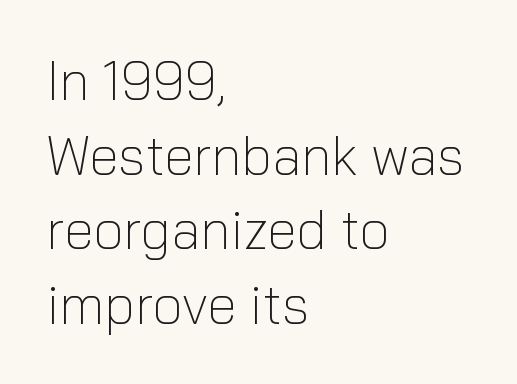
Q: Is the text bold? A: No.
Q: Is the text italic (slanted)? A: No, it is upright.
Q: Is the typeface a serif or a sans-serif typeface? A: Sans-serif.
Q: Is the text underlined? A: No.
Q: How is the paragraph aligned? A: Left-aligned.
Q: Is the spacing between letters normal or unusually wide? A: Normal.
Q: Is the spacing between lines tight, normal or loose? A: Normal.
Q: Width (condensed, normal, or wide)? A: Normal.
Q: Stroke contrast? A: Low.
Q: x-height? A: Medium.
Q: Monospaced? A: No.
